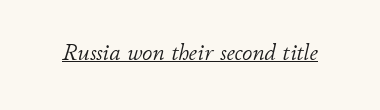
{"italic": "yes", "lean": "right", "slant_degrees": 11, "bold": "no", "underline": "yes", "letter_spacing": "normal", "letter_spacing_em": 0.0, "glyph_px": 23}
